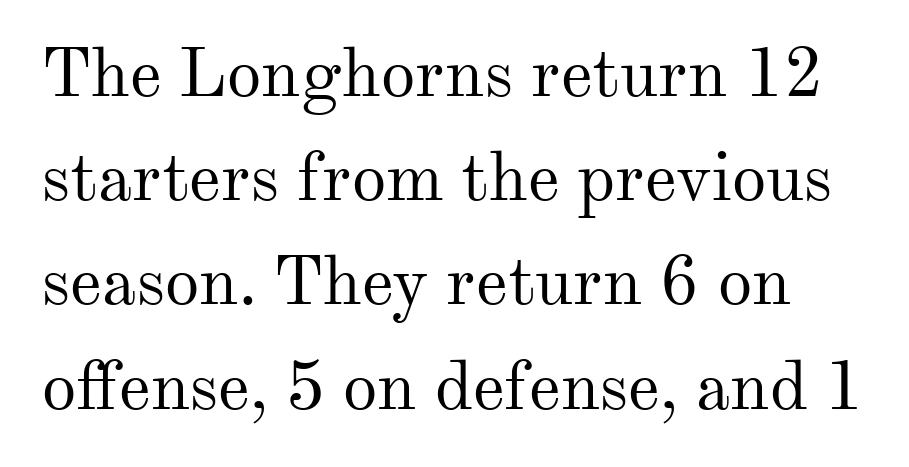
{"serif": "yes", "italic": "no", "bold": "no", "weight": "regular", "width": "normal", "stroke_contrast": "medium", "x_height": "small", "monospaced": "no", "underline": "no", "line_spacing": "normal", "line_spacing_ratio": 1.51, "letter_spacing": "normal", "letter_spacing_em": 0.0, "glyph_px": 69}
